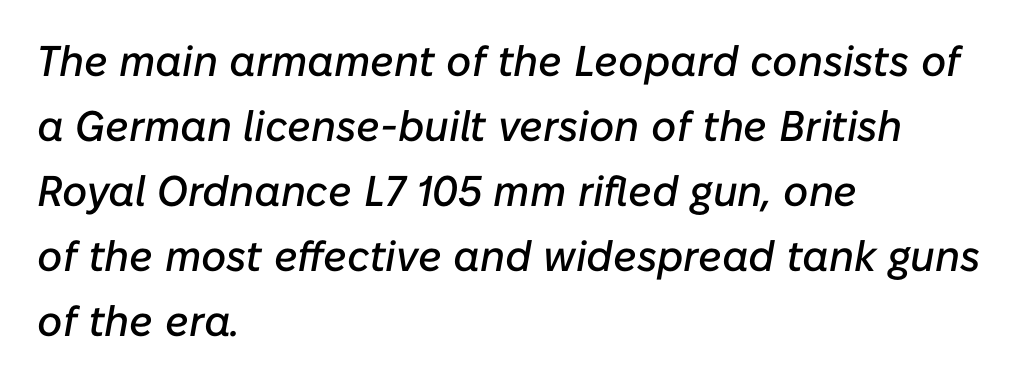
Q: Is the text italic (slanted)? A: Yes, it leans right by about 10 degrees.
Q: Is the text underlined? A: No.
Q: How is the paragraph aligned? A: Left-aligned.
Q: Is the spacing between letters normal or unusually wide? A: Normal.
Q: Is the spacing between lines tight, normal or loose? A: Normal.
Q: Width (condensed, normal, or wide)? A: Normal.
Q: Stroke contrast? A: Low.
Q: x-height? A: Medium.
Q: Monospaced? A: No.
